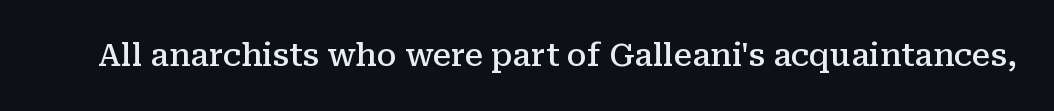
{"serif": "yes", "italic": "no", "bold": "semi", "weight": "semibold", "width": "normal", "stroke_contrast": "medium", "x_height": "medium", "monospaced": "no", "underline": "no", "letter_spacing": "normal", "letter_spacing_em": 0.0, "glyph_px": 31}
